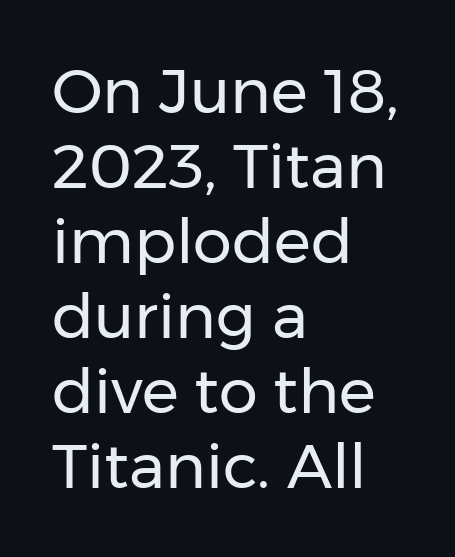
The image shows 62 px regular-weight sans-serif type, upright; set left-aligned, line spacing 1.21x, normal letter spacing, not underlined; low stroke contrast and a medium x-height.
